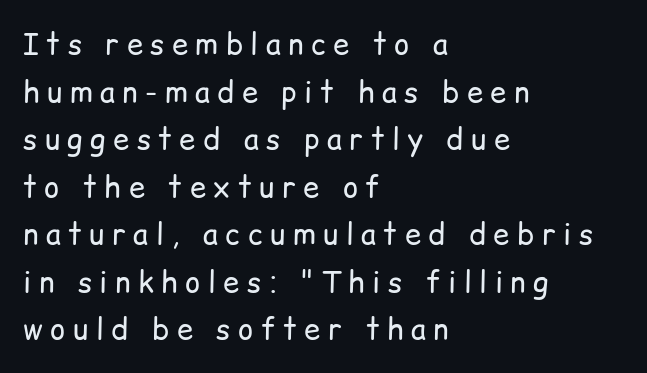
Q: Is the text bold? A: No.
Q: Is the text italic (slanted)? A: No, it is upright.
Q: Is the typeface a serif or a sans-serif typeface? A: Sans-serif.
Q: Is the text underlined? A: No.
Q: How is the paragraph aligned? A: Left-aligned.
Q: Is the spacing between letters normal or unusually wide? A: Unusually wide.
Q: Is the spacing between lines tight, normal or loose? A: Normal.
Q: Width (condensed, normal, or wide)? A: Normal.
Q: Stroke contrast? A: Low.
Q: x-height? A: Medium.
Q: Monospaced? A: No.
